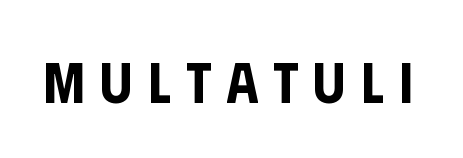
Q: Is the text italic (slanted)? A: No, it is upright.
Q: Is the typeface a serif or a sans-serif typeface? A: Sans-serif.
Q: Is the text underlined? A: No.
Q: Is the spacing between letters normal or unusually wide? A: Unusually wide.
Q: Width (condensed, normal, or wide)? A: Condensed.
Q: Stroke contrast? A: Low.
Q: x-height? A: Large.
Q: Monospaced? A: No.
